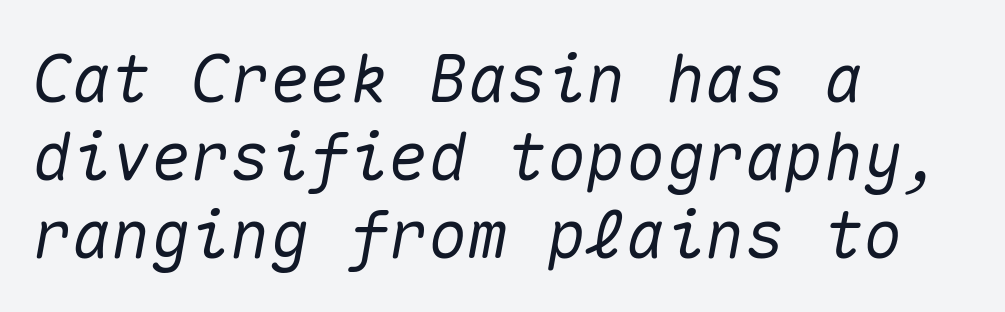
The image shows 66 px text type, italic (leaning right), monospaced; set left-aligned, line spacing 1.18x, normal letter spacing, not underlined; medium stroke contrast and a medium x-height.
